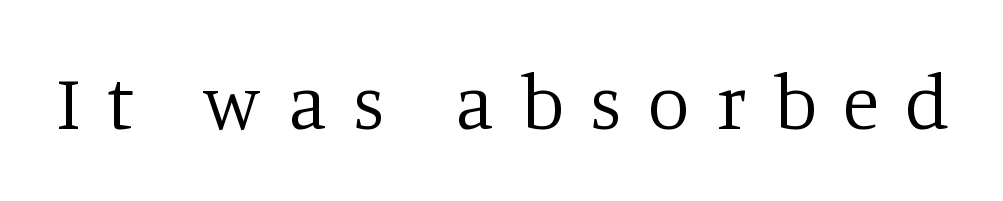
Q: Is the text bold? A: No.
Q: Is the text italic (slanted)? A: No, it is upright.
Q: Is the typeface a serif or a sans-serif typeface? A: Serif.
Q: Is the text underlined? A: No.
Q: Is the spacing between letters normal or unusually wide? A: Unusually wide.
Q: Width (condensed, normal, or wide)? A: Normal.
Q: Stroke contrast? A: Low.
Q: x-height? A: Large.
Q: Monospaced? A: No.
